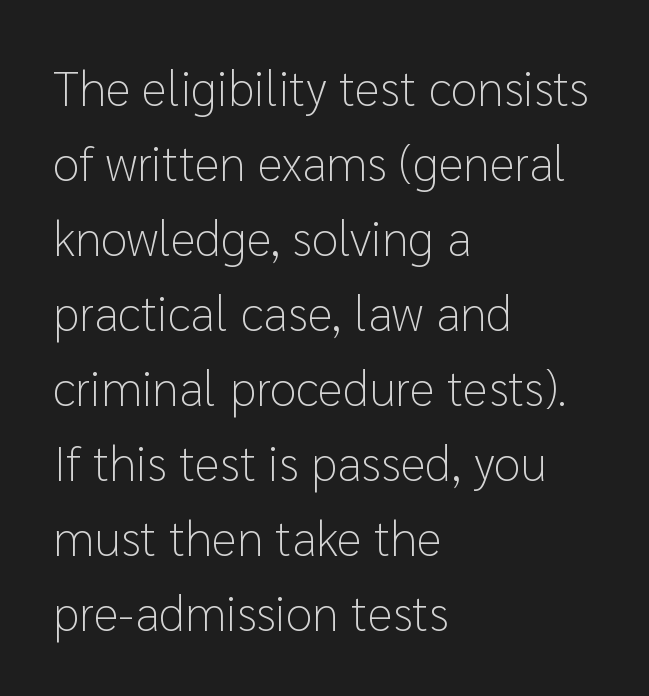
Q: Is the text bold? A: No.
Q: Is the text italic (slanted)? A: No, it is upright.
Q: Is the typeface a serif or a sans-serif typeface? A: Sans-serif.
Q: Is the text underlined? A: No.
Q: How is the paragraph aligned? A: Left-aligned.
Q: Is the spacing between letters normal or unusually wide? A: Normal.
Q: Is the spacing between lines tight, normal or loose? A: Normal.
Q: Width (condensed, normal, or wide)? A: Normal.
Q: Stroke contrast? A: Low.
Q: x-height? A: Medium.
Q: Monospaced? A: No.
